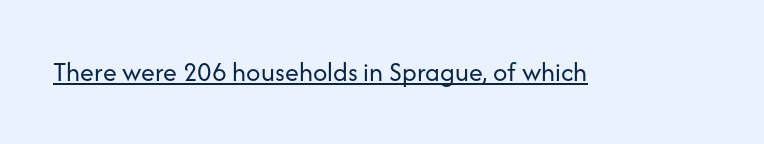
The rendering keeps characters at their native spacing. Is the stroke heavy? The answer is a plain regular-or-lighter. Ascenders rise straight up at ninety degrees. Honestly, the underline is the first thing you notice here.
